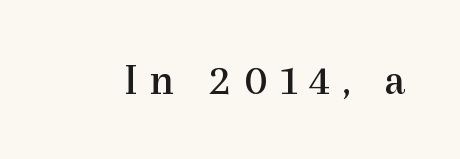
Q: Is the text bold? A: No.
Q: Is the text italic (slanted)? A: No, it is upright.
Q: Is the typeface a serif or a sans-serif typeface? A: Serif.
Q: Is the text underlined? A: No.
Q: Is the spacing between letters normal or unusually wide? A: Unusually wide.
Q: Width (condensed, normal, or wide)? A: Normal.
Q: x-height? A: Medium.
Q: Monospaced? A: No.
